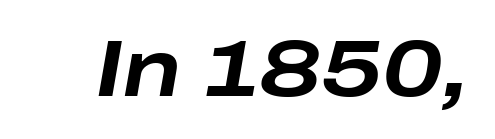
The passage shown is typed in a proportional face where columns would drift. The baseline area is clear. In terms of weight, the rendering is a true, heavy bold. Quick note: italic. The letterforms sit shoulder to shoulder at normal distance.
